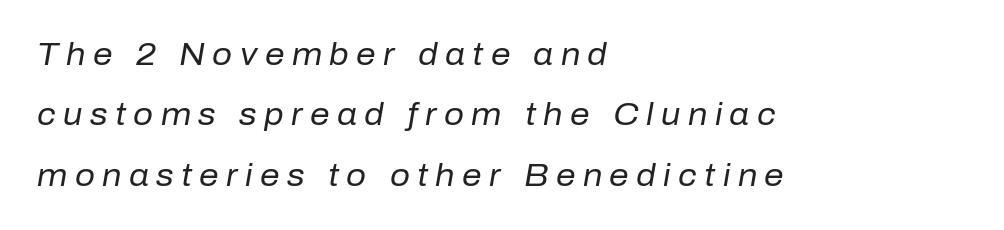
The image shows 31 px regular-weight type, italic (leaning right); set left-aligned, loose line spacing (1.95x), unusually wide letter spacing (+0.24 em), not underlined; low stroke contrast and a medium x-height.
